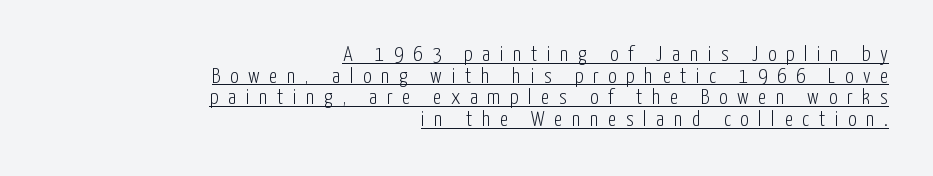
The image shows 21 px text type, upright; set right-aligned, tight line spacing (1.03x), unusually wide letter spacing (+0.46 em), underlined.
